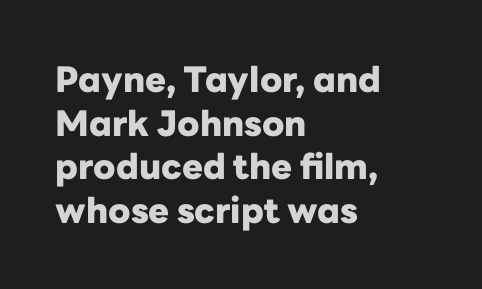
Q: Is the text bold? A: Yes.
Q: Is the text italic (slanted)? A: No, it is upright.
Q: Is the typeface a serif or a sans-serif typeface? A: Sans-serif.
Q: Is the text underlined? A: No.
Q: How is the paragraph aligned? A: Left-aligned.
Q: Is the spacing between letters normal or unusually wide? A: Normal.
Q: Is the spacing between lines tight, normal or loose? A: Normal.
Q: Width (condensed, normal, or wide)? A: Normal.
Q: Stroke contrast? A: Low.
Q: x-height? A: Medium.
Q: Monospaced? A: No.
